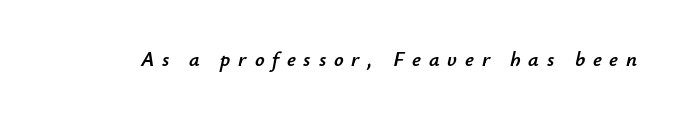
The image shows 21 px text type, italic (leaning right); set unusually wide letter spacing (+0.37 em), not underlined.
